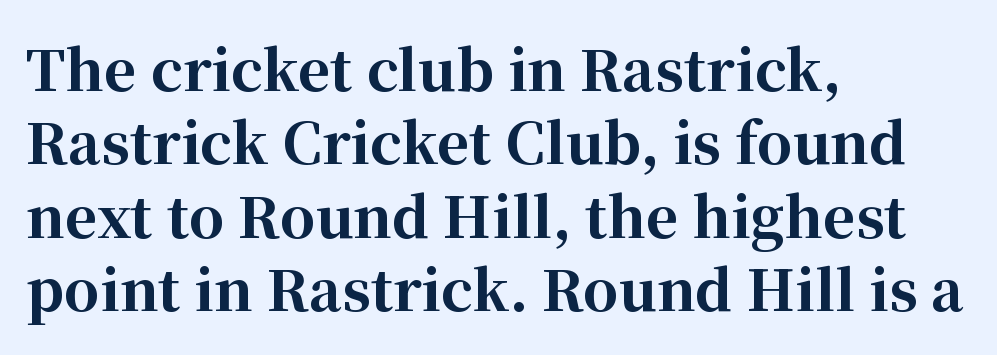
Q: Is the text bold? A: Yes.
Q: Is the text italic (slanted)? A: No, it is upright.
Q: Is the typeface a serif or a sans-serif typeface? A: Serif.
Q: Is the text underlined? A: No.
Q: How is the paragraph aligned? A: Left-aligned.
Q: Is the spacing between letters normal or unusually wide? A: Normal.
Q: Is the spacing between lines tight, normal or loose? A: Normal.
Q: Width (condensed, normal, or wide)? A: Normal.
Q: Stroke contrast? A: High.
Q: x-height? A: Medium.
Q: Monospaced? A: No.
